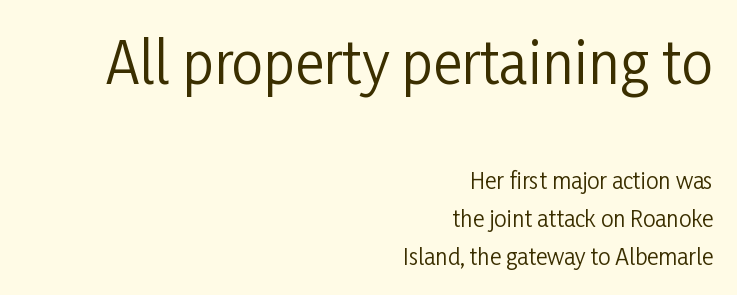
{"serif": "no", "italic": "no", "bold": "no", "weight": "regular", "width": "condensed", "stroke_contrast": "low", "x_height": "medium", "monospaced": "no", "underline": "no", "align": "right", "line_spacing_ratio": 1.72, "letter_spacing": "normal", "letter_spacing_em": 0.0, "larger_block": "first", "size_ratio": 2.55, "glyph_px": 56}
